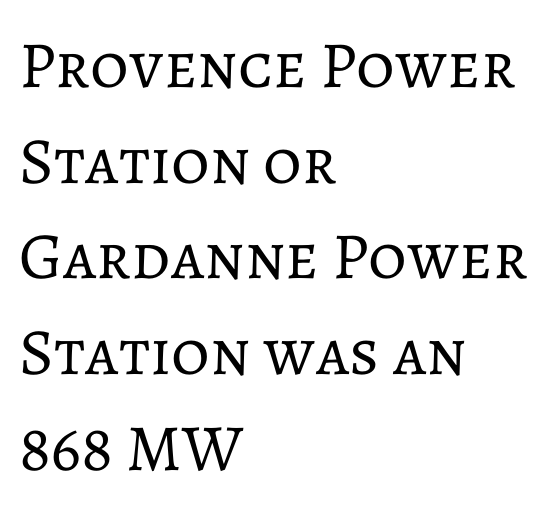
{"italic": "no", "bold": "no", "weight": "regular", "width": "normal", "stroke_contrast": "low", "x_height": "medium", "monospaced": "no", "underline": "no", "align": "left", "line_spacing": "normal", "line_spacing_ratio": 1.45, "letter_spacing": "normal", "letter_spacing_em": 0.0, "glyph_px": 66}
